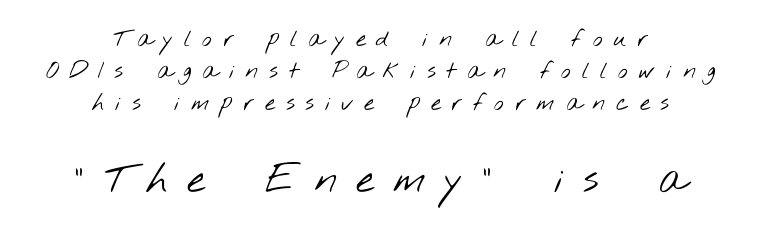
The image shows 41 px light, wide sans-serif type; set centered, normal line spacing (1.4x), unusually wide letter spacing (+0.47 em), not underlined; the second (bottom) block is 1.78x larger; low stroke contrast and a small x-height.
